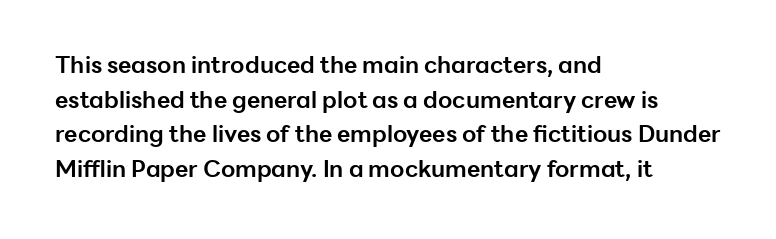
Q: Is the text bold? A: Yes.
Q: Is the text italic (slanted)? A: No, it is upright.
Q: Is the text underlined? A: No.
Q: How is the paragraph aligned? A: Left-aligned.
Q: Is the spacing between letters normal or unusually wide? A: Normal.
Q: Is the spacing between lines tight, normal or loose? A: Normal.
